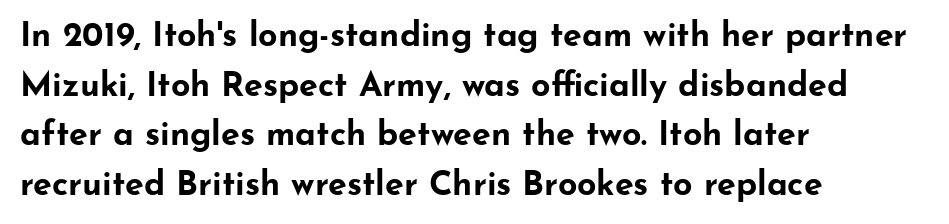
{"serif": "no", "italic": "no", "bold": "yes", "weight": "bold", "width": "wide", "stroke_contrast": "low", "x_height": "small", "monospaced": "no", "underline": "no", "align": "left", "line_spacing": "normal", "line_spacing_ratio": 1.46, "letter_spacing": "normal", "letter_spacing_em": 0.0, "glyph_px": 34}
